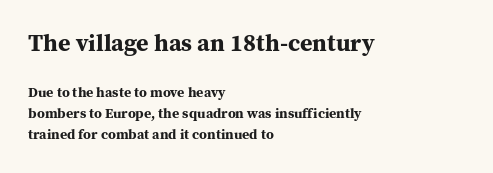
Q: Is the text bold? A: Yes.
Q: Is the text italic (slanted)? A: No, it is upright.
Q: Is the text underlined? A: No.
Q: How is the paragraph aligned? A: Left-aligned.
Q: Is the spacing between letters normal or unusually wide? A: Normal.
Q: Is the spacing between lines tight, normal or loose? A: Normal.
Q: Which block of text is set in a larger size, the first (top) or the second (bottom)? A: The first (top) one.
